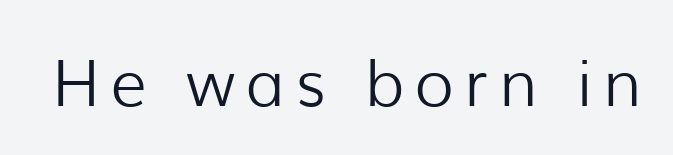
Q: Is the text bold? A: No.
Q: Is the text italic (slanted)? A: No, it is upright.
Q: Is the typeface a serif or a sans-serif typeface? A: Sans-serif.
Q: Is the text underlined? A: No.
Q: Width (condensed, normal, or wide)? A: Normal.
Q: Stroke contrast? A: Low.
Q: x-height? A: Medium.
Q: Monospaced? A: No.
